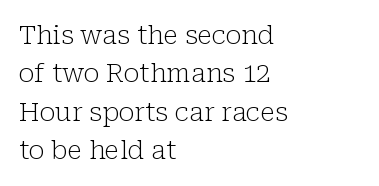
The image shows 26 px text type, upright; set left-aligned, normal line spacing (1.48x), normal letter spacing, not underlined.
